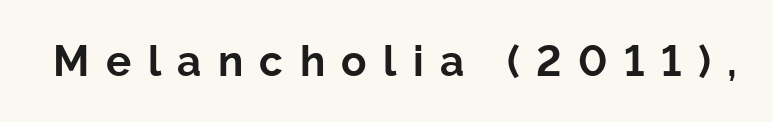
{"serif": "no", "italic": "no", "bold": "yes", "weight": "bold", "width": "normal", "stroke_contrast": "low", "x_height": "medium", "monospaced": "no", "underline": "no", "letter_spacing": "wide", "letter_spacing_em": 0.39, "glyph_px": 42}
